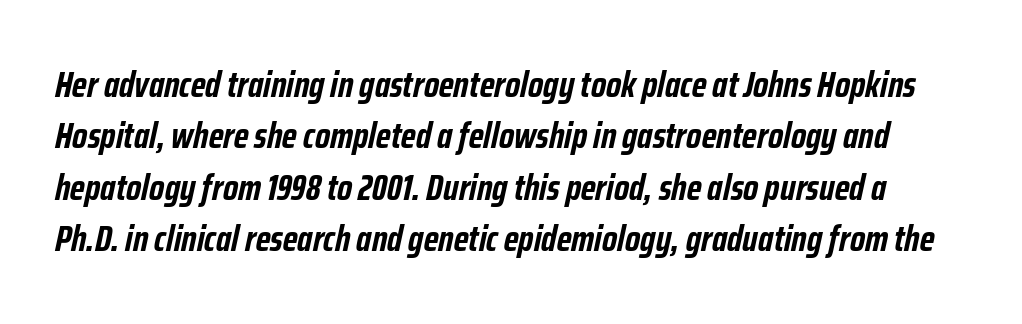
The image shows 37 px semibold, condensed type, italic (leaning right); set normal line spacing (1.39x), normal letter spacing, not underlined; low stroke contrast and a medium x-height.
